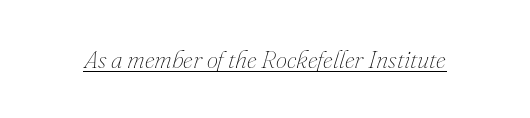
{"italic": "yes", "lean": "right", "slant_degrees": 16, "bold": "no", "underline": "yes", "letter_spacing": "normal", "letter_spacing_em": 0.0, "glyph_px": 25}
